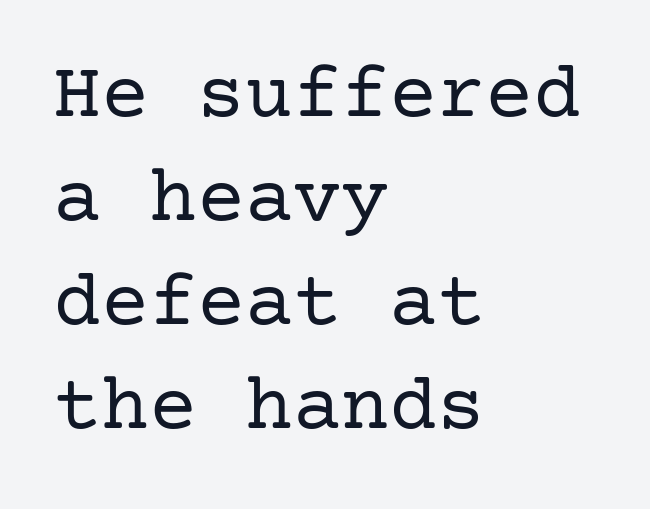
The image shows 80 px regular-weight serif type, upright; set left-aligned, normal line spacing (1.3x), normal letter spacing, not underlined; low stroke contrast and a medium x-height.
